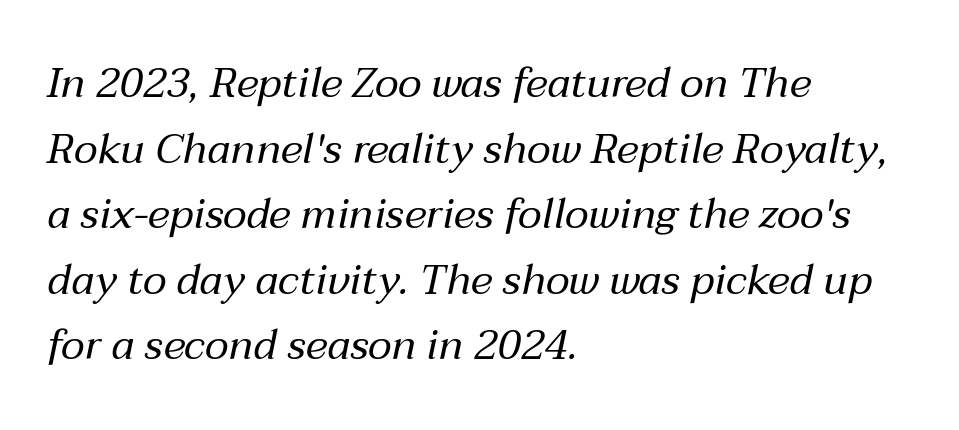
The image shows 42 px regular-weight type, italic (leaning right); set left-aligned, normal line spacing (1.56x), normal letter spacing, not underlined; medium stroke contrast and a medium x-height.
